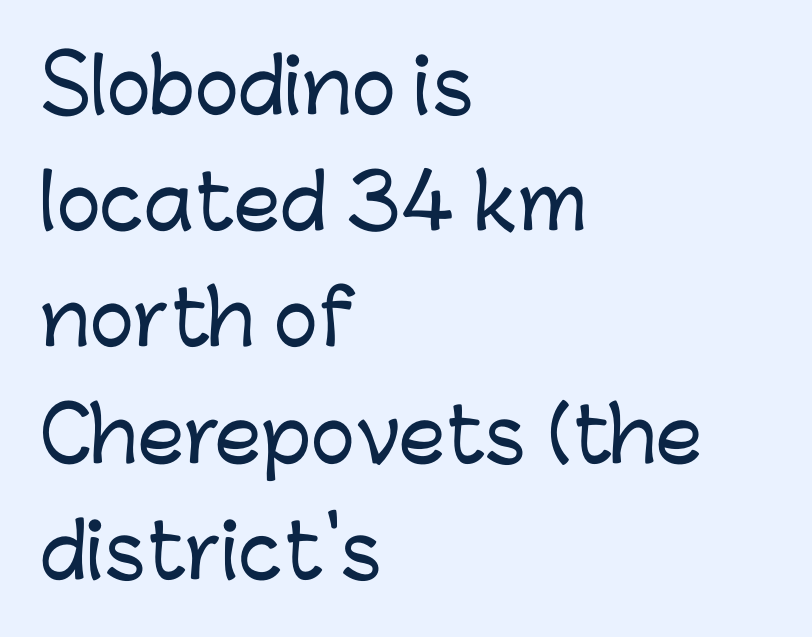
Glyph-to-glyph distance matches everyday printed text. Vertically, the passage feels balanced, rows spaced as you'd expect. The typesetter chose a ragged-right arrangement here. Serif or sans? Sans — the stroke terminals are bare. Spacing verdict: proportional, widths tailored to each character. Check under the words: just untouched page.
